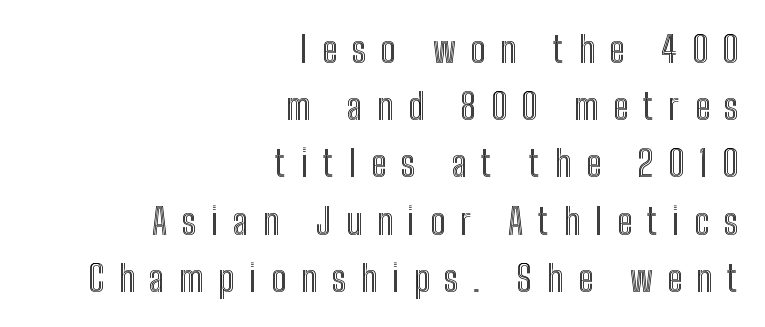
{"italic": "no", "width": "condensed", "x_height": "medium", "monospaced": "no", "underline": "no", "align": "right", "line_spacing": "normal", "line_spacing_ratio": 1.59, "letter_spacing": "wide", "letter_spacing_em": 0.41, "glyph_px": 36}
